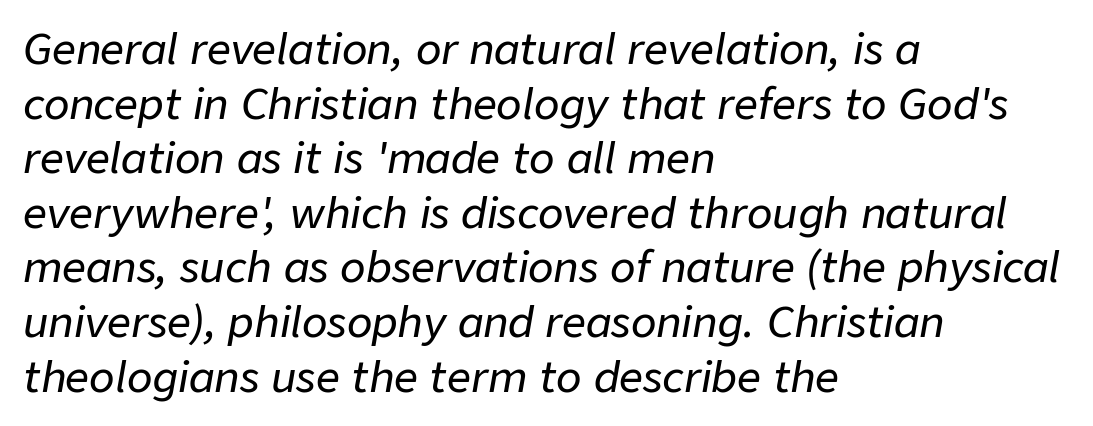
Q: Is the text italic (slanted)? A: Yes, it leans right by about 9 degrees.
Q: Is the text underlined? A: No.
Q: How is the paragraph aligned? A: Left-aligned.
Q: Is the spacing between letters normal or unusually wide? A: Normal.
Q: Is the spacing between lines tight, normal or loose? A: Normal.
Q: Width (condensed, normal, or wide)? A: Normal.
Q: Stroke contrast? A: Low.
Q: x-height? A: Medium.
Q: Monospaced? A: No.
